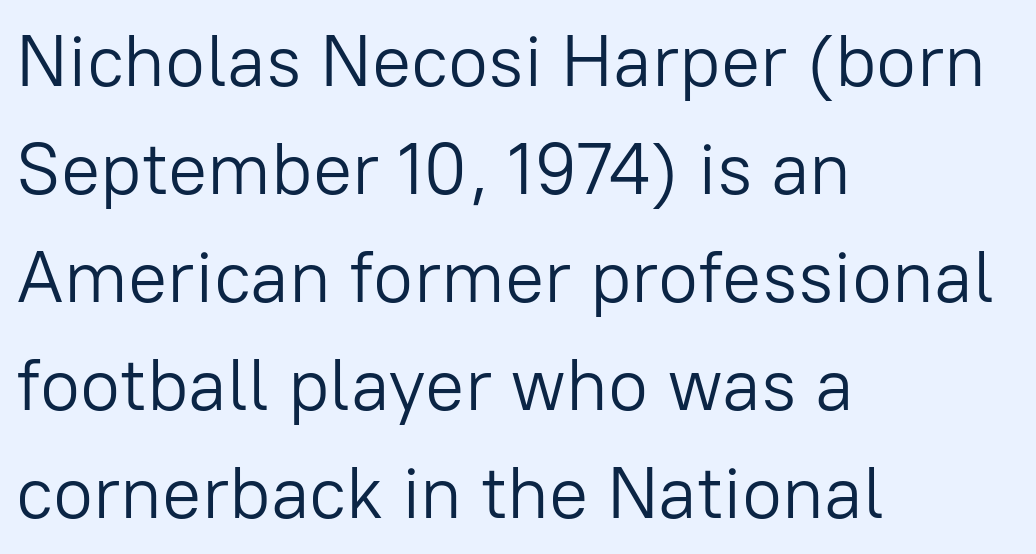
{"serif": "no", "italic": "no", "bold": "no", "weight": "light", "width": "normal", "stroke_contrast": "low", "x_height": "medium", "monospaced": "no", "underline": "no", "align": "left", "line_spacing": "normal", "line_spacing_ratio": 1.48, "letter_spacing": "normal", "letter_spacing_em": 0.0, "glyph_px": 73}
